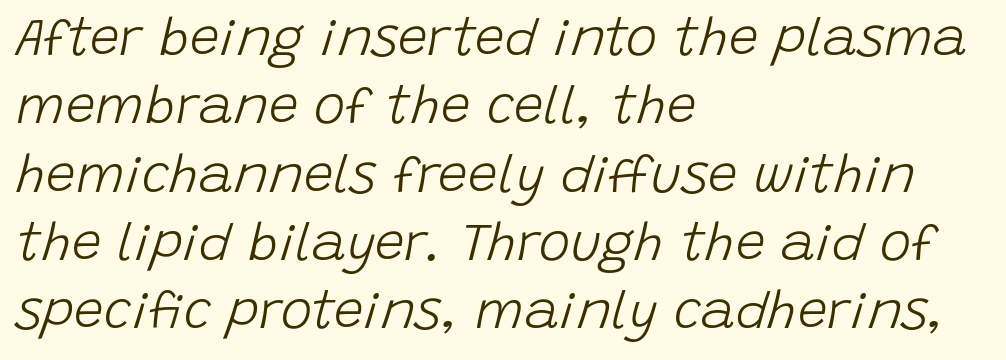
Q: Is the text bold? A: No.
Q: Is the text italic (slanted)? A: Yes, it leans right by about 15 degrees.
Q: Is the text underlined? A: No.
Q: How is the paragraph aligned? A: Left-aligned.
Q: Is the spacing between letters normal or unusually wide? A: Normal.
Q: Is the spacing between lines tight, normal or loose? A: Normal.
Q: Width (condensed, normal, or wide)? A: Normal.
Q: Stroke contrast? A: Low.
Q: x-height? A: Large.
Q: Monospaced? A: No.
